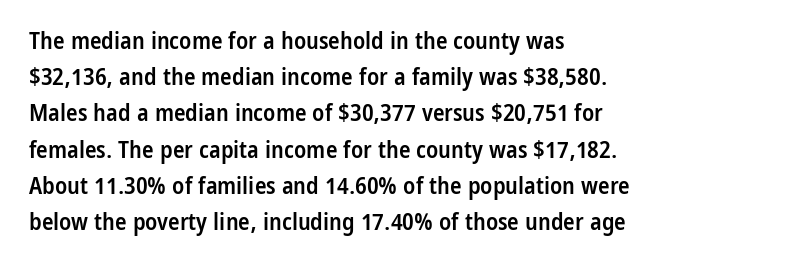
The image shows 24 px text type, upright; set left-aligned, normal line spacing (1.51x), normal letter spacing, not underlined.
